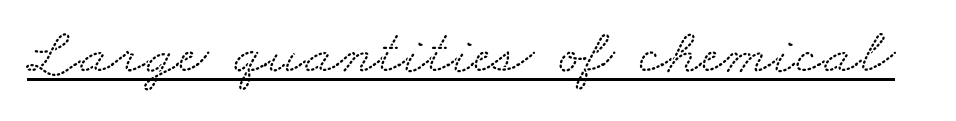
{"serif": "yes", "width": "wide", "stroke_contrast": "low", "x_height": "small", "monospaced": "no", "underline": "yes", "letter_spacing": "normal", "letter_spacing_em": 0.0, "glyph_px": 66}
